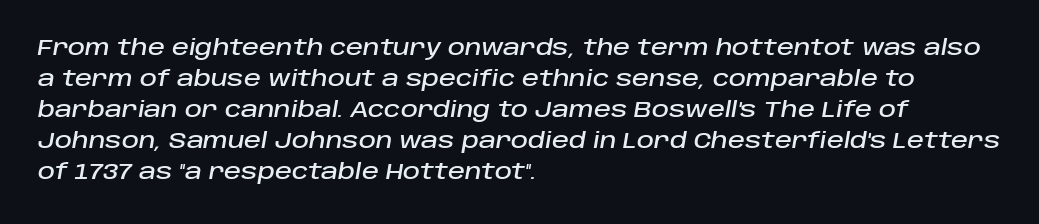
Q: Is the text italic (slanted)? A: Yes, it leans right by about 10 degrees.
Q: Is the text underlined? A: No.
Q: How is the paragraph aligned? A: Left-aligned.
Q: Is the spacing between letters normal or unusually wide? A: Normal.
Q: Is the spacing between lines tight, normal or loose? A: Normal.
